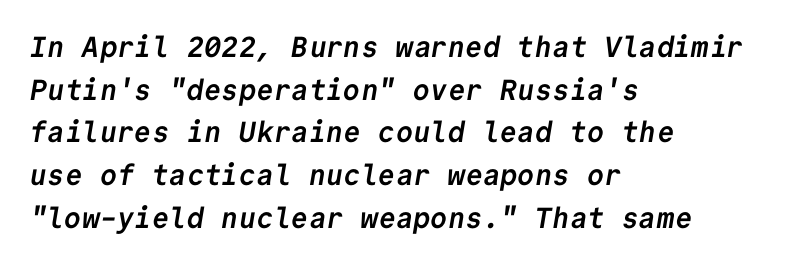
The passage shown is typed in a monospace face where columns stay perfectly aligned. Compared with a centered layout, this one pins lines to the left instead. As a designer I'd log this as weight 700, bold. This rendering features lettering with no underline. Short note: letters normally spaced. What's the leading like? Ordinary, nothing unusual.
